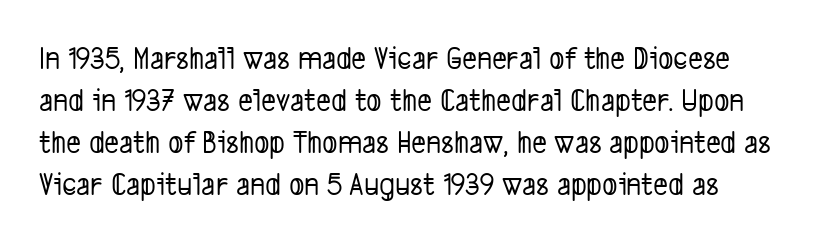
Each letter's strokes conclude bluntly, with no projecting serifs. There is no visible air inserted between adjacent glyphs. The strip under each line holds only bare page. This sample has the flowing, uneven cadence of proportional lettering. Regular leading.
